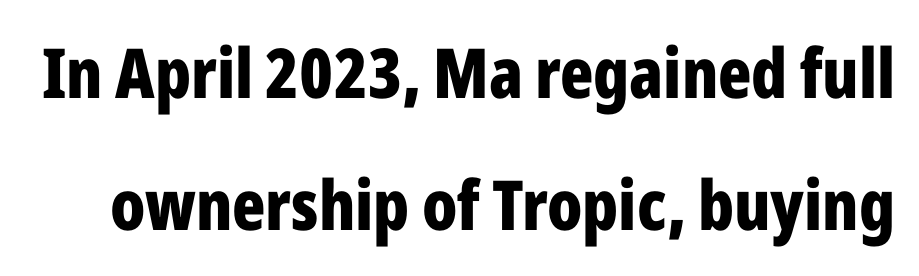
Q: Is the text bold? A: Yes.
Q: Is the text italic (slanted)? A: No, it is upright.
Q: Is the typeface a serif or a sans-serif typeface? A: Sans-serif.
Q: Is the text underlined? A: No.
Q: Is the spacing between letters normal or unusually wide? A: Normal.
Q: Is the spacing between lines tight, normal or loose? A: Loose.
Q: Width (condensed, normal, or wide)? A: Condensed.
Q: Stroke contrast? A: Low.
Q: x-height? A: Medium.
Q: Monospaced? A: No.
